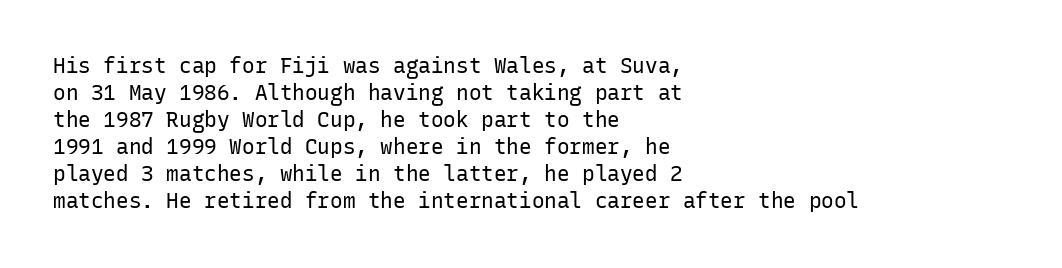
The passage shown is not underscored anywhere. Summary of vertical rhythm: regular, with standard interline spacing. The rag falls on the right side of this text block. Notice how the stems are strictly vertical — no italics here. Vertical stems look standard width or narrower in stroke.
